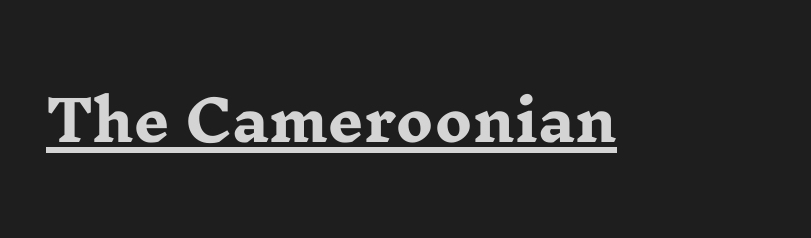
The image shows 56 px heavy, wide serif type, upright; set normal letter spacing, underlined; low stroke contrast and a medium x-height.
